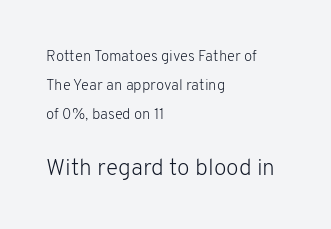
Of the two passages, the one underneath uses the larger point size. Letter spacing: default. The axis of the letterforms is exactly vertical. These lines stack with their left ends in a neat column. Rule under the text: the space is simply empty. These glyphs show unthickened strokes, regular width or finer.
